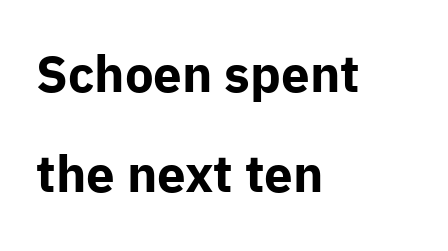
The image shows 51 px bold sans-serif type, upright; set left-aligned, loose line spacing (1.97x), normal letter spacing, not underlined; low stroke contrast and a medium x-height.
